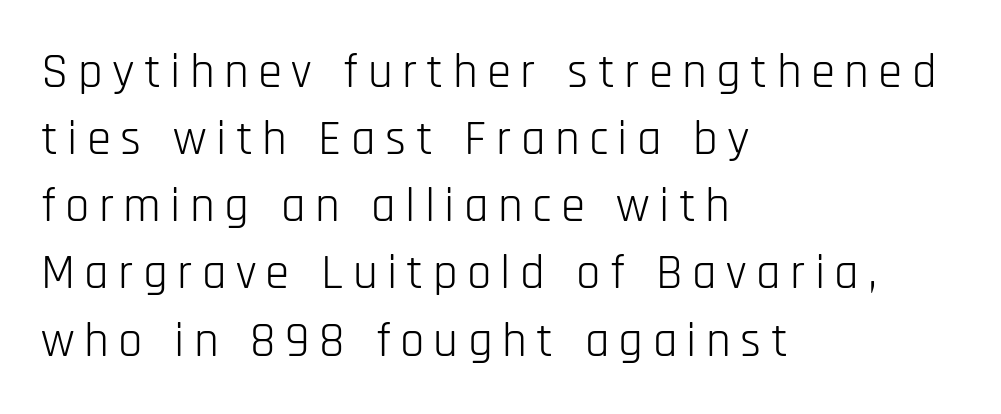
The image shows 49 px light, condensed sans-serif type, upright; set left-aligned, normal line spacing (1.37x), not underlined; low stroke contrast and a large x-height.
